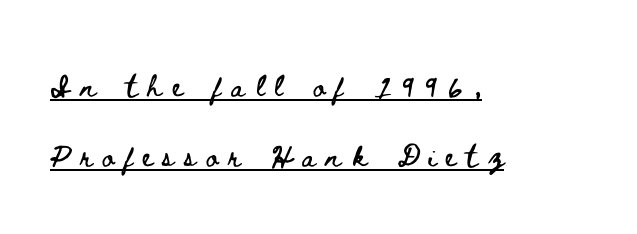
Q: Is the text italic (slanted)? A: Yes.
Q: Is the text underlined? A: Yes.
Q: How is the paragraph aligned? A: Left-aligned.
Q: Is the spacing between letters normal or unusually wide? A: Unusually wide.
Q: Is the spacing between lines tight, normal or loose? A: Loose.
Q: Width (condensed, normal, or wide)? A: Wide.
Q: Stroke contrast? A: Low.
Q: x-height? A: Small.
Q: Monospaced? A: No.
